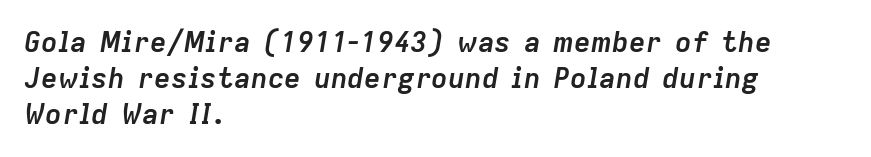
The image shows 28 px semibold type, italic (leaning right); set left-aligned, normal line spacing (1.29x), normal letter spacing, not underlined; low stroke contrast and a medium x-height.
